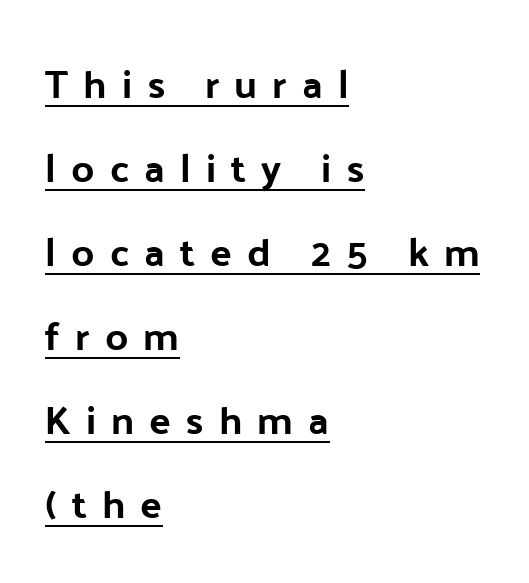
The image shows 40 px sans-serif type, upright; set left-aligned, loose line spacing (2.1x), unusually wide letter spacing (+0.38 em), underlined; low stroke contrast and a medium x-height.
